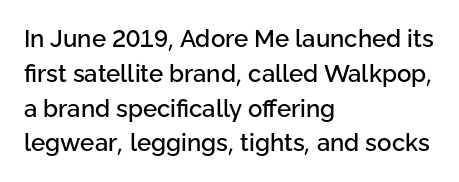
Q: Is the text italic (slanted)? A: No, it is upright.
Q: Is the text underlined? A: No.
Q: How is the paragraph aligned? A: Left-aligned.
Q: Is the spacing between letters normal or unusually wide? A: Normal.
Q: Is the spacing between lines tight, normal or loose? A: Normal.
